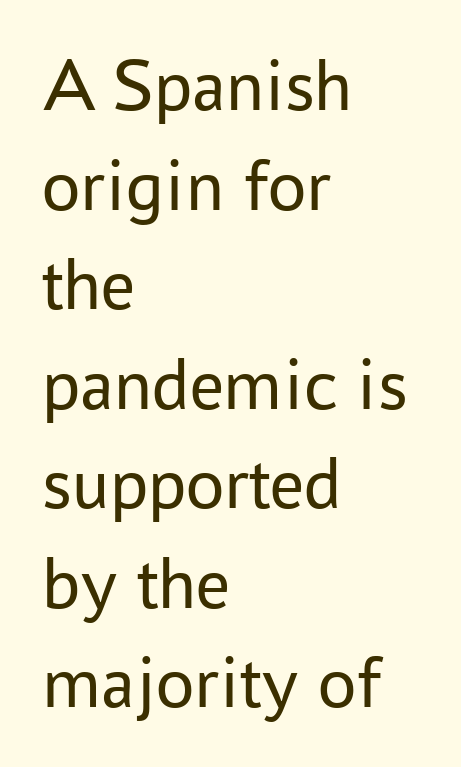
The image shows 76 px regular-weight sans-serif type, upright; set left-aligned, normal line spacing (1.31x), normal letter spacing, not underlined; low stroke contrast and a medium x-height.
